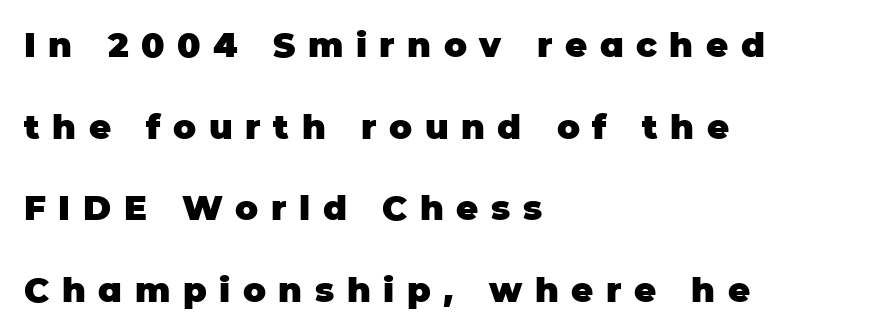
Substantial extra tracking has been applied to these lines. Plenty of ink on the page — the face is bold. Each letter keeps its own natural width here, so spacing adapts to shape. Does the type have serifs? No, each stem ends abruptly.
